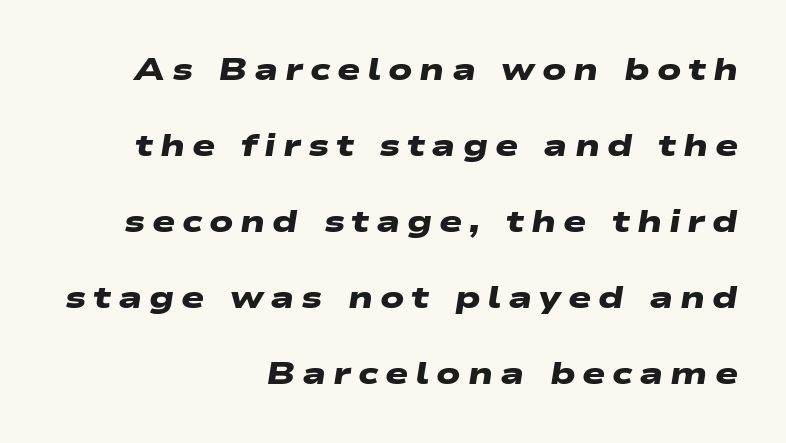
These lines carry a lot of weight — the face is fully bold. Looks like regular typesetting: each glyph gets only the width it needs. The letters carry no serifs — their stems end cleanly without finishing strokes. Underline: absent. Does the leading feel generous? Absolutely, it's lavish.
